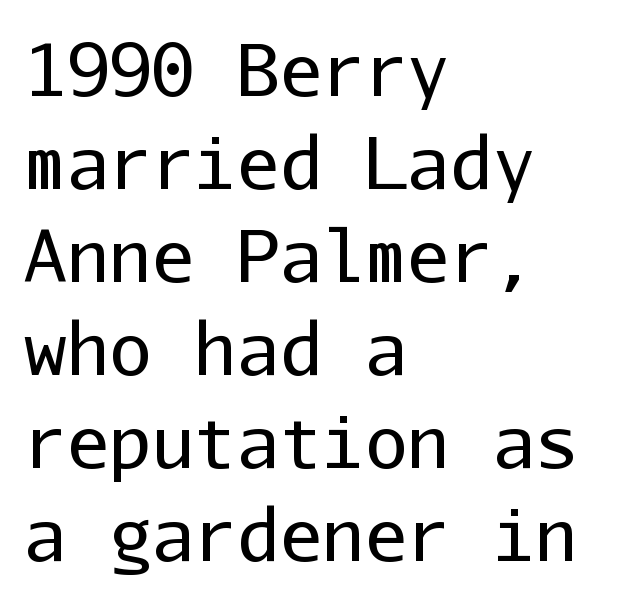
The image shows 71 px regular-weight sans-serif type, upright, monospaced; set left-aligned, normal line spacing (1.31x), normal letter spacing, not underlined; low stroke contrast and a medium x-height.
